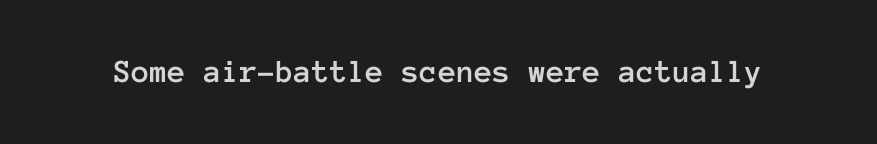
This sample has the even, mechanical cadence of fixed-width lettering. A roman cut, with each character standing at attention. Unmarked baselines from the first word to the last. Each word holds together tightly as a unit, with standard inter-letter gaps.
